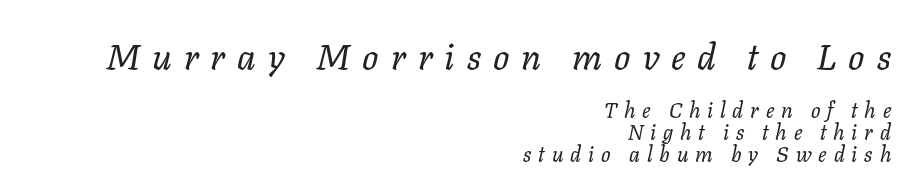
Q: Is the text bold? A: No.
Q: Is the text italic (slanted)? A: Yes, it leans right by about 11 degrees.
Q: Is the text underlined? A: No.
Q: How is the paragraph aligned? A: Right-aligned.
Q: Is the spacing between letters normal or unusually wide? A: Unusually wide.
Q: Is the spacing between lines tight, normal or loose? A: Tight.
Q: Which block of text is set in a larger size, the first (top) or the second (bottom)? A: The first (top) one.
Q: Width (condensed, normal, or wide)? A: Normal.
Q: Stroke contrast? A: Low.
Q: x-height? A: Medium.
Q: Monospaced? A: No.
